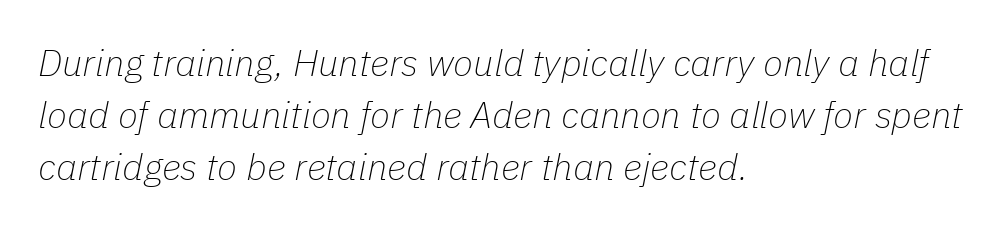
{"italic": "yes", "lean": "right", "slant_degrees": 11, "bold": "no", "weight": "thin", "width": "normal", "stroke_contrast": "low", "x_height": "medium", "monospaced": "no", "underline": "no", "align": "left", "line_spacing": "normal", "line_spacing_ratio": 1.4, "letter_spacing": "normal", "letter_spacing_em": 0.0, "glyph_px": 37}
